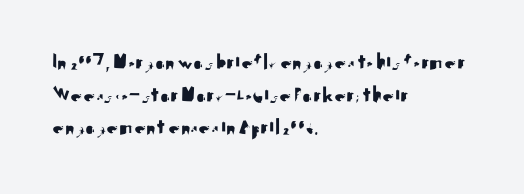
All the whitespace from short lines collects on the right. Standard letterfit; no display-style spreading of the glyphs. The area under the type is left untouched. Characters remain perfectly vertical along every line. If you measured baseline to baseline, you'd find a middling distance.
